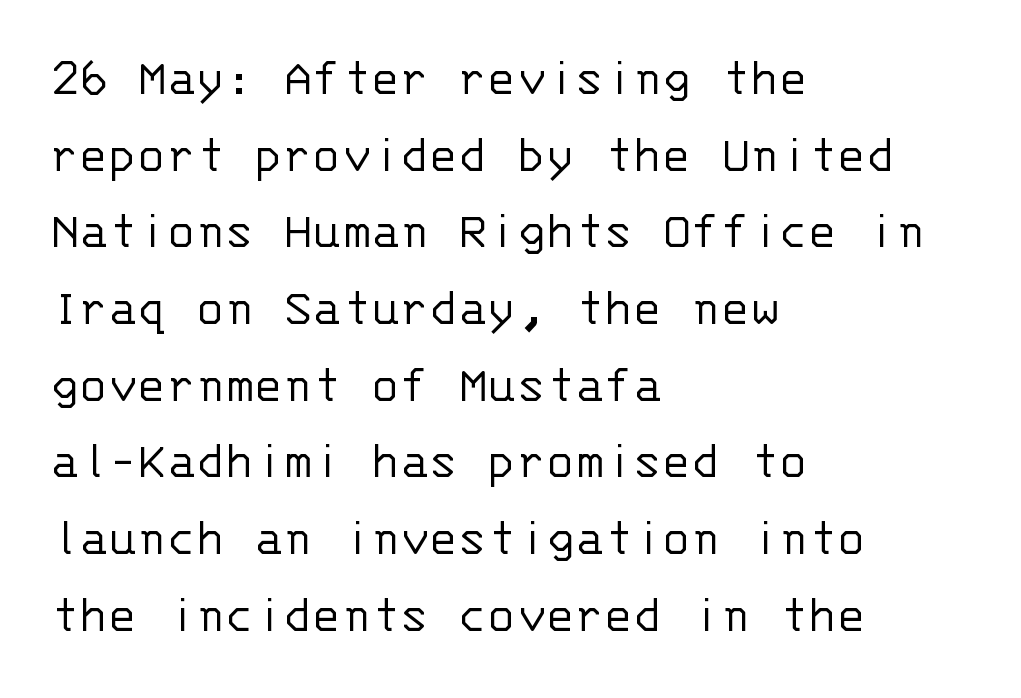
The image shows 54 px light sans-serif type, upright, monospaced; set left-aligned, normal line spacing (1.42x), normal letter spacing, not underlined; low stroke contrast and a large x-height.
